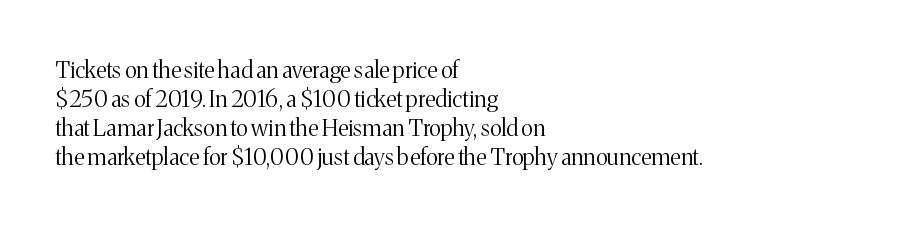
A typesetter would call this zero additional tracking. If you drew a line through each stem, it would be perfectly vertical. This block has exactly the height ordinary leading produces. Teacher's note: observe the even left margin — that is flush-left alignment. The area under the type is left untouched. This is not heavy type; no bold has been used.
